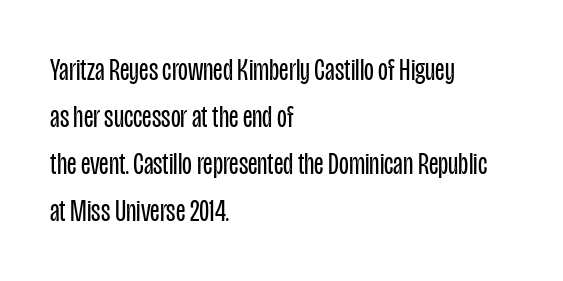
The image shows 32 px regular-weight, condensed sans-serif type, upright; set left-aligned, normal line spacing (1.47x), normal letter spacing, not underlined; low stroke contrast and a large x-height.
